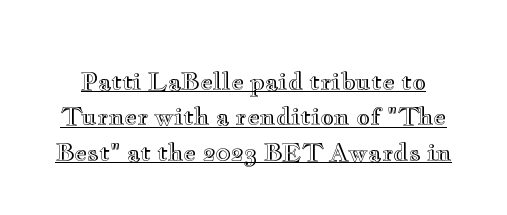
This sample uses an upright cut, with every glyph sitting square on the baseline. The line texture is even and compact thanks to regular tracking. Underlining? Definitely there. How would I describe the line gaps? Plain and ordinary.
